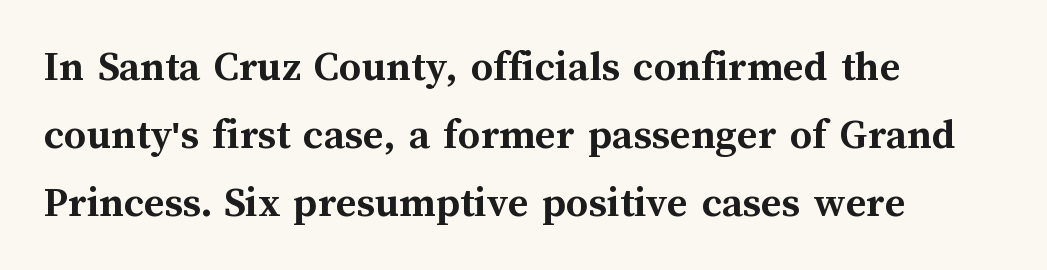
{"italic": "no", "bold": "yes", "weight": "semibold", "width": "normal", "stroke_contrast": "medium", "x_height": "medium", "monospaced": "no", "underline": "no", "align": "left", "line_spacing": "normal", "line_spacing_ratio": 1.55, "letter_spacing": "normal", "letter_spacing_em": 0.0, "glyph_px": 44}
